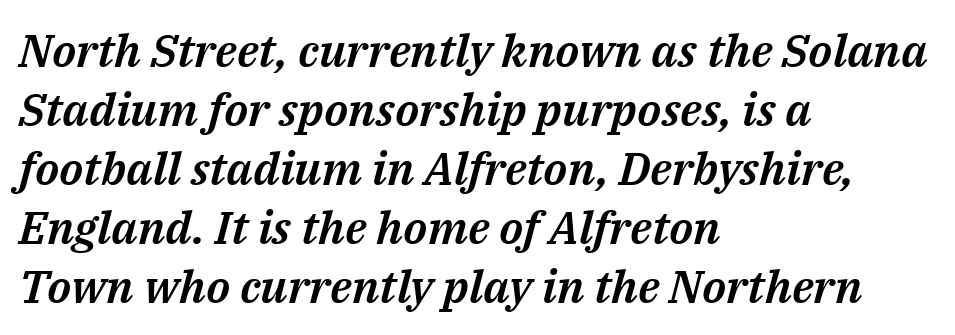
The image shows 46 px text type, italic (leaning right); set left-aligned, normal line spacing (1.28x), normal letter spacing, not underlined; medium stroke contrast and a medium x-height.
